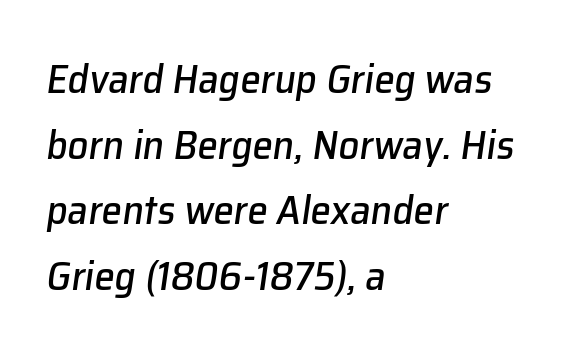
{"italic": "yes", "lean": "right", "slant_degrees": 8, "width": "normal", "stroke_contrast": "low", "x_height": "medium", "monospaced": "no", "underline": "no", "align": "left", "line_spacing": "normal", "line_spacing_ratio": 1.6, "letter_spacing": "normal", "letter_spacing_em": 0.0, "glyph_px": 41}
